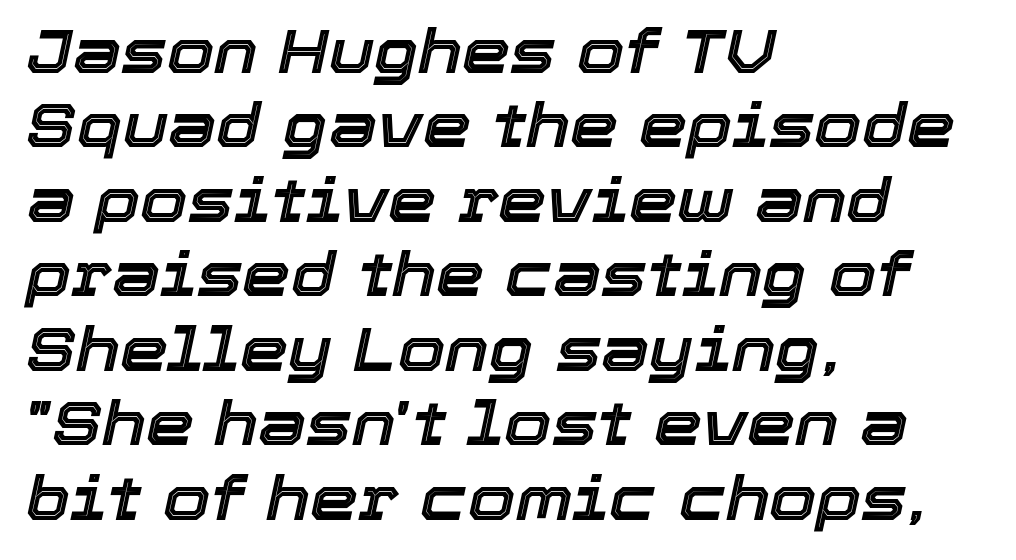
Q: Is the text italic (slanted)? A: Yes, it leans right by about 12 degrees.
Q: Is the text underlined? A: No.
Q: How is the paragraph aligned? A: Left-aligned.
Q: Is the spacing between letters normal or unusually wide? A: Normal.
Q: Width (condensed, normal, or wide)? A: Normal.
Q: x-height? A: Medium.
Q: Monospaced? A: No.
